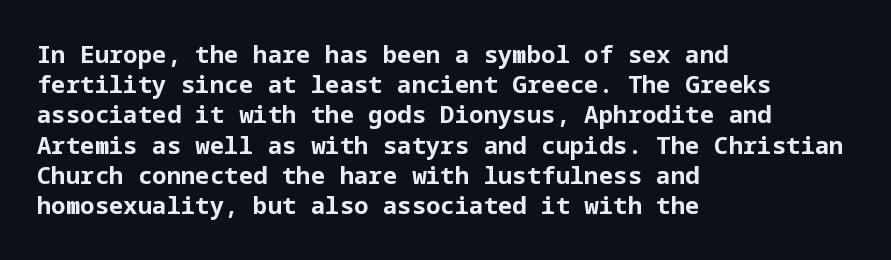
Q: Is the text bold? A: Yes.
Q: Is the text italic (slanted)? A: No, it is upright.
Q: Is the text underlined? A: No.
Q: How is the paragraph aligned? A: Left-aligned.
Q: Is the spacing between letters normal or unusually wide? A: Normal.
Q: Is the spacing between lines tight, normal or loose? A: Normal.
